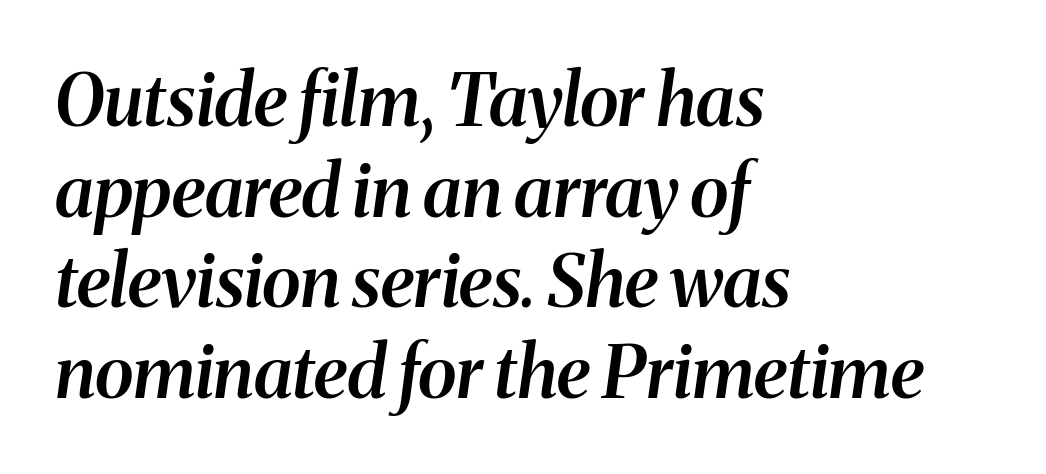
The image shows 72 px semibold serif type, italic (leaning right); set left-aligned, normal line spacing (1.26x), normal letter spacing, not underlined; medium stroke contrast and a medium x-height.
